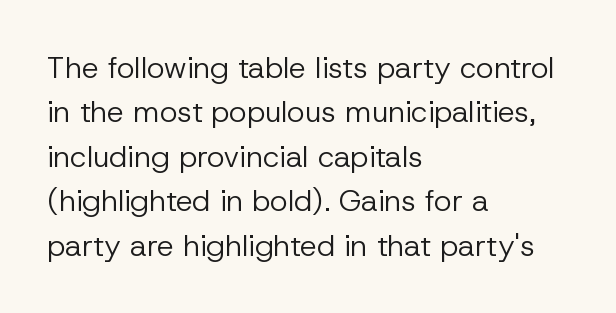
Q: Is the text bold? A: No.
Q: Is the text italic (slanted)? A: No, it is upright.
Q: Is the typeface a serif or a sans-serif typeface? A: Sans-serif.
Q: Is the text underlined? A: No.
Q: How is the paragraph aligned? A: Left-aligned.
Q: Is the spacing between letters normal or unusually wide? A: Normal.
Q: Is the spacing between lines tight, normal or loose? A: Normal.
Q: Width (condensed, normal, or wide)? A: Normal.
Q: Stroke contrast? A: Low.
Q: x-height? A: Medium.
Q: Monospaced? A: No.
